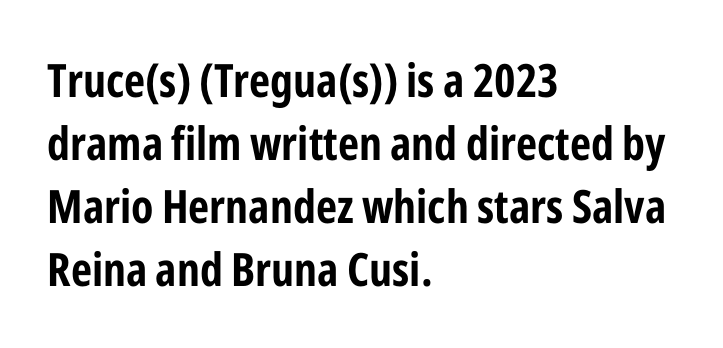
Unlike a traditional serif, this face leaves its strokes unadorned. Does the leading feel generous? No, just average. Look at the stroke-to-counter ratio: heavy, a bold. Is there any slant? The stems are plumb. The tracking reads as untouched default to a designer's eye. The lines are quadded left.
